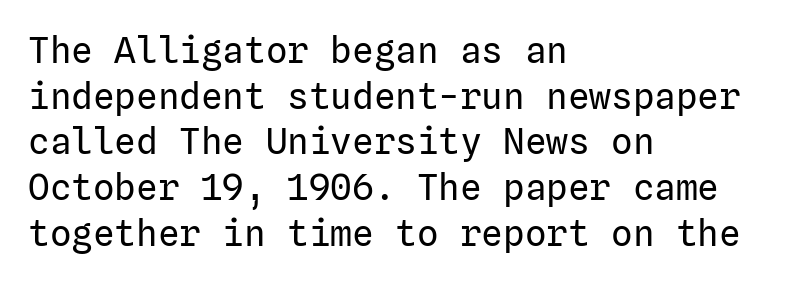
The image shows 36 px regular-weight sans-serif type, upright; set left-aligned, normal line spacing (1.27x), normal letter spacing, not underlined; low stroke contrast and a medium x-height.
